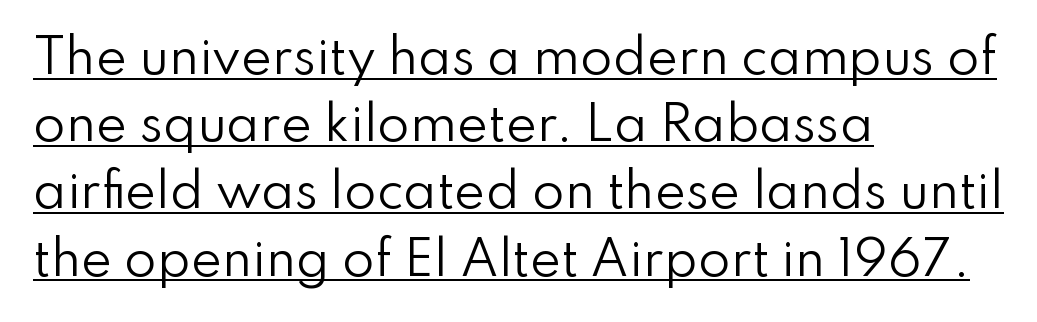
A baseline rule has been typeset under these characters. These lines are rendered in a variable-pitch font. In terms of posture, this sample is upright. Are there feet on the stems? There aren't — it's a sans. Think standard paragraph weight, or any step lighter than that.
